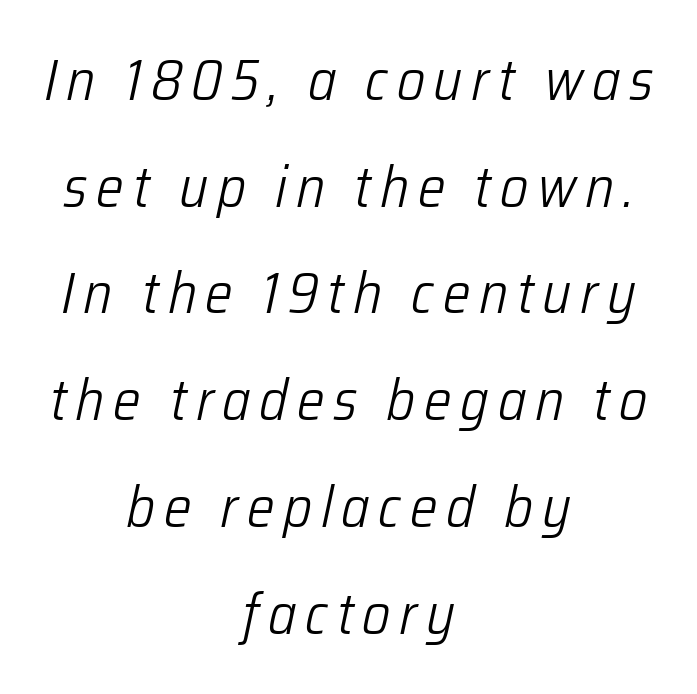
Q: Is the text bold? A: No.
Q: Is the text italic (slanted)? A: Yes, it leans right by about 12 degrees.
Q: Is the text underlined? A: No.
Q: How is the paragraph aligned? A: Centered.
Q: Width (condensed, normal, or wide)? A: Condensed.
Q: Stroke contrast? A: Low.
Q: x-height? A: Medium.
Q: Monospaced? A: No.
